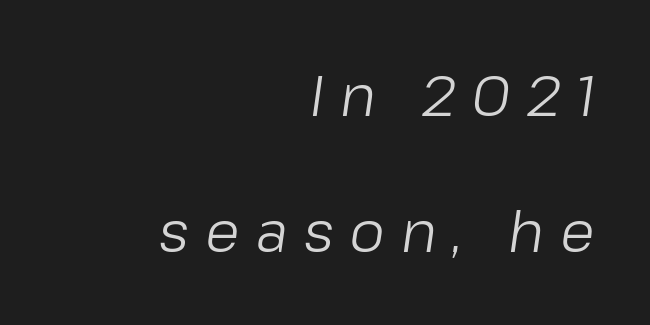
{"italic": "yes", "lean": "right", "slant_degrees": 8, "bold": "no", "weight": "light", "width": "normal", "stroke_contrast": "low", "x_height": "medium", "monospaced": "no", "underline": "no", "align": "right", "line_spacing": "loose", "line_spacing_ratio": 2.39, "letter_spacing": "wide", "letter_spacing_em": 0.28, "glyph_px": 57}
